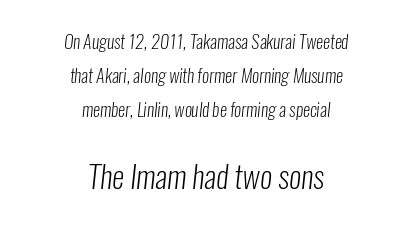
The image shows 31 px light, condensed sans-serif type; set centered, line spacing 1.88x, normal letter spacing, not underlined; the second (bottom) block is 1.72x larger; low stroke contrast and a medium x-height.
